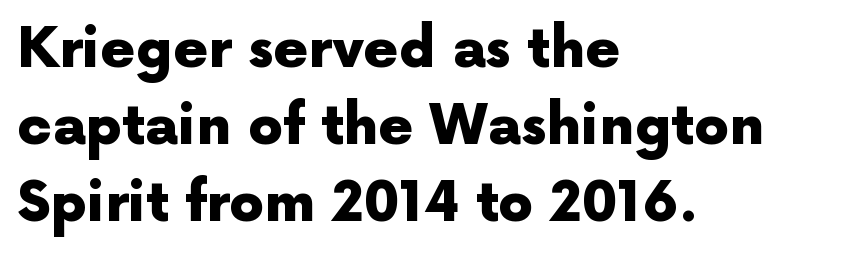
{"serif": "no", "italic": "no", "bold": "yes", "weight": "heavy", "width": "normal", "x_height": "medium", "monospaced": "no", "underline": "no", "align": "left", "line_spacing": "normal", "line_spacing_ratio": 1.4, "letter_spacing": "normal", "letter_spacing_em": 0.0, "glyph_px": 55}
